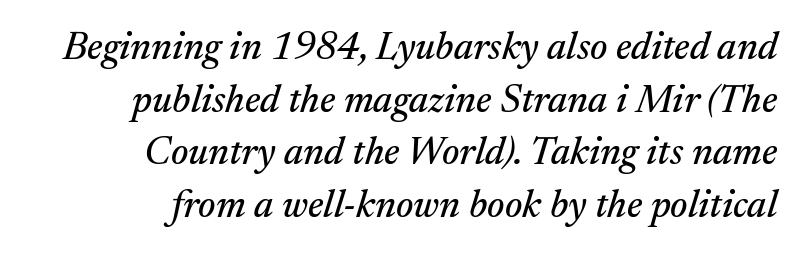
Q: Is the text italic (slanted)? A: Yes, it leans right by about 17 degrees.
Q: Is the typeface a serif or a sans-serif typeface? A: Serif.
Q: Is the text underlined? A: No.
Q: How is the paragraph aligned? A: Right-aligned.
Q: Is the spacing between letters normal or unusually wide? A: Normal.
Q: Is the spacing between lines tight, normal or loose? A: Normal.
Q: Width (condensed, normal, or wide)? A: Normal.
Q: Stroke contrast? A: Medium.
Q: x-height? A: Medium.
Q: Monospaced? A: No.
